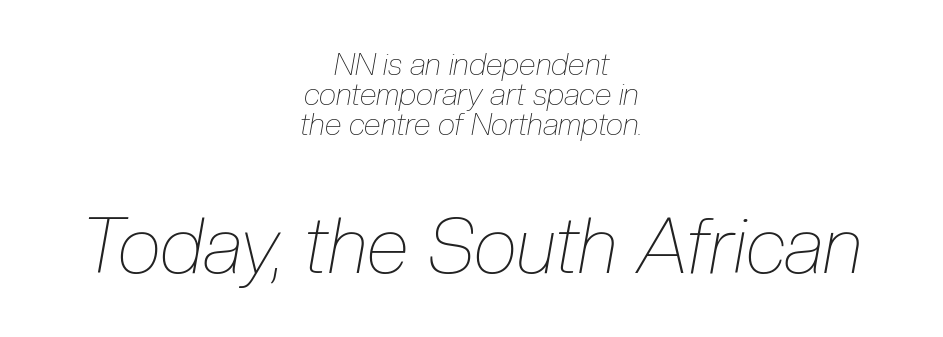
Notice how descenders almost collide with the ascenders below — that's tight leading. Each word holds together tightly as a unit, with standard inter-letter gaps. Each letter keeps its own natural width here, so spacing adapts to shape. Does the bottom block carry the larger type? Yes, it does. The foot of each line stays bare and open. Weight class: somewhere from thin through regular.
